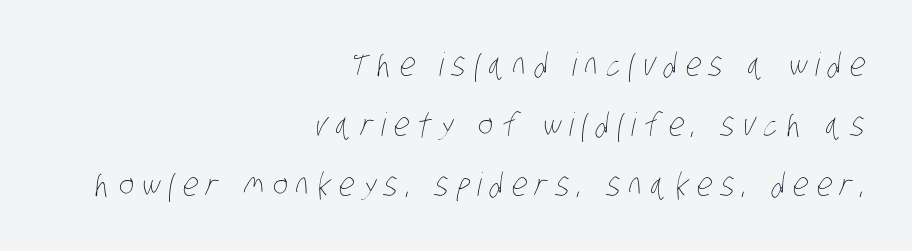
The passage shown is typed in a proportional face where columns would drift. This rendering widens character spacing well past its baseline value. Nobody drew a line under any word here. The face looks like a standard text weight, possibly lighter. The setting favours the right margin, as signatures and pull-quotes sometimes do.
